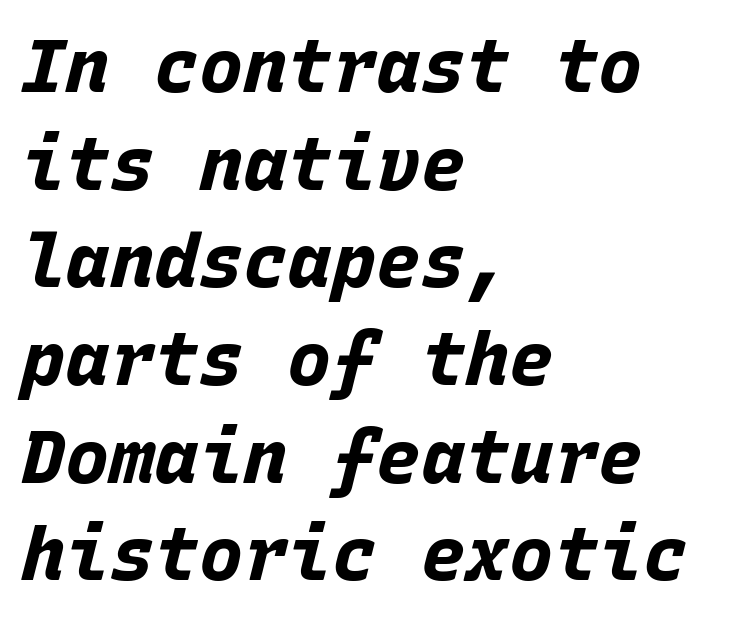
The image shows 74 px bold type, italic (leaning right), monospaced; set left-aligned, normal line spacing (1.32x), normal letter spacing, not underlined; low stroke contrast and a large x-height.
